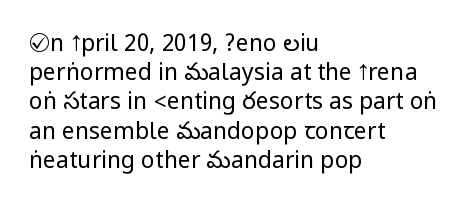
{"italic": "no", "bold": "no", "underline": "no", "align": "left", "line_spacing": "normal", "line_spacing_ratio": 1.27, "letter_spacing": "normal", "letter_spacing_em": 0.0, "glyph_px": 23}
